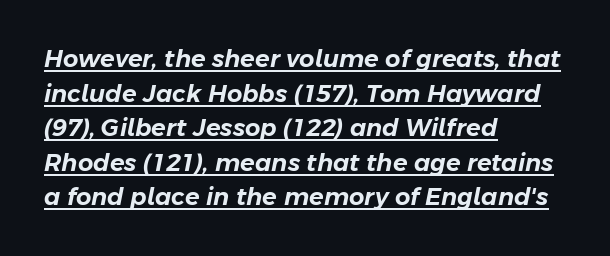
The font's italic variant was chosen for this text. The leading is moderate, giving the passage an even texture. A continuous stroke trails under the words, as in a hyperlink. A classic flush-left, rag-right setting is used for this passage. Nothing unusual about the tracking: characters are spaced as the font intends.
